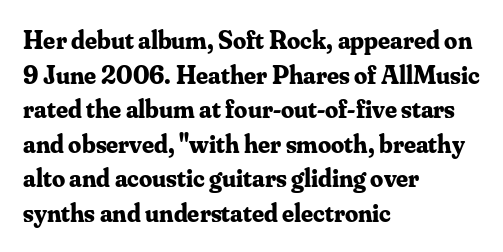
The image shows 26 px bold type, upright; set left-aligned, normal line spacing (1.33x), normal letter spacing, not underlined.
